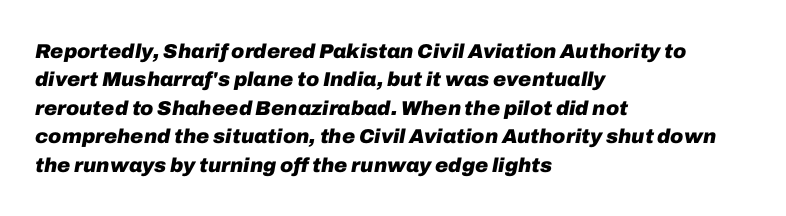
Q: Is the text bold? A: Yes.
Q: Is the text italic (slanted)? A: Yes, it leans right by about 10 degrees.
Q: Is the text underlined? A: No.
Q: How is the paragraph aligned? A: Left-aligned.
Q: Is the spacing between letters normal or unusually wide? A: Normal.
Q: Is the spacing between lines tight, normal or loose? A: Normal.
